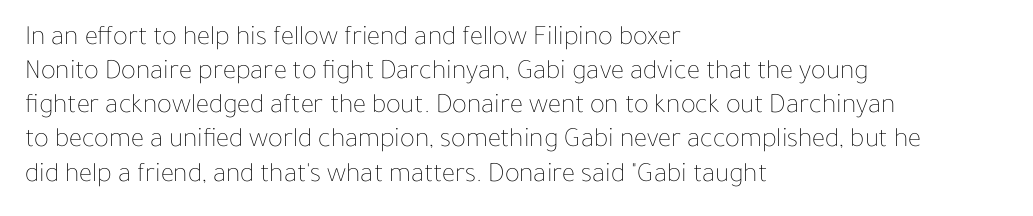
The image shows 28 px thin type, upright; set left-aligned, line spacing 1.22x, normal letter spacing, not underlined; low stroke contrast and a medium x-height.
